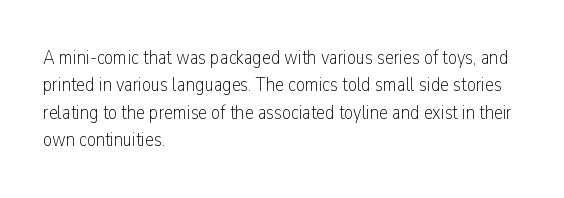
Q: Is the text bold? A: No.
Q: Is the text italic (slanted)? A: No, it is upright.
Q: Is the text underlined? A: No.
Q: How is the paragraph aligned? A: Left-aligned.
Q: Is the spacing between letters normal or unusually wide? A: Normal.
Q: Is the spacing between lines tight, normal or loose? A: Normal.
